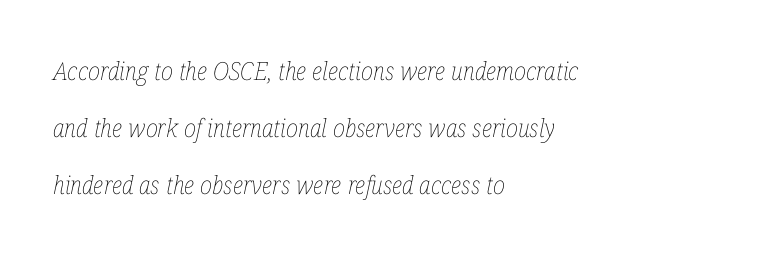
The image shows 25 px text type, italic (leaning right); set left-aligned, loose line spacing (2.28x), normal letter spacing, not underlined.
